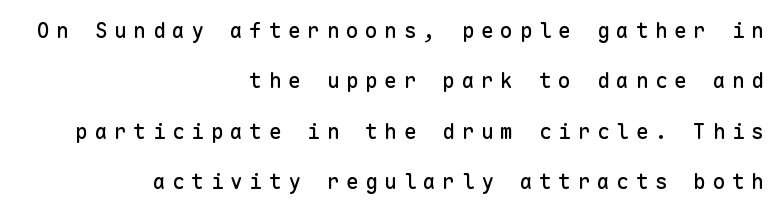
{"italic": "no", "underline": "no", "align": "right", "line_spacing": "loose", "line_spacing_ratio": 2.4, "letter_spacing": "wide", "letter_spacing_em": 0.32, "glyph_px": 21}
